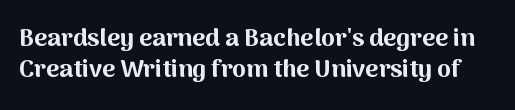
{"italic": "no", "bold": "yes", "underline": "no", "line_spacing_ratio": 1.23, "letter_spacing": "normal", "letter_spacing_em": 0.0, "glyph_px": 25}
